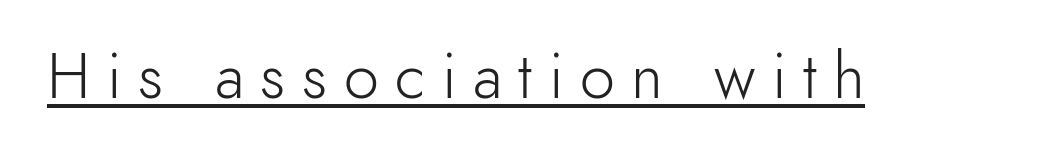
Display-style spreading of the glyphs; the letterfit is very open. Honestly, the underline is the first thing you notice here. Nothing heavy about these letters — not bold at all. When letters stand straight like this, we call the style roman or upright. Looks like regular typesetting: each glyph gets only the width it needs.
